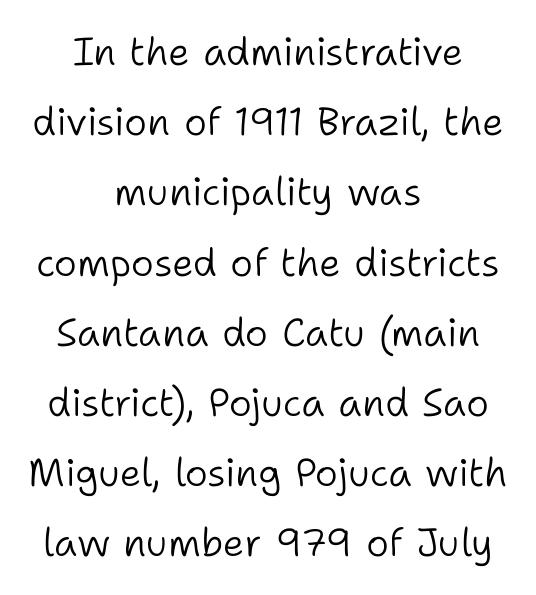
{"serif": "no", "italic": "no", "bold": "no", "weight": "light", "width": "normal", "stroke_contrast": "low", "x_height": "medium", "monospaced": "no", "underline": "no", "align": "center", "line_spacing_ratio": 1.8, "letter_spacing": "normal", "letter_spacing_em": 0.0, "glyph_px": 39}
